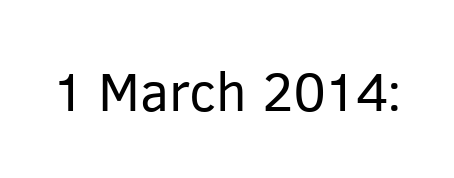
{"serif": "no", "italic": "no", "bold": "no", "weight": "regular", "width": "normal", "stroke_contrast": "low", "x_height": "medium", "monospaced": "no", "underline": "no", "letter_spacing": "normal", "letter_spacing_em": 0.0, "glyph_px": 54}
